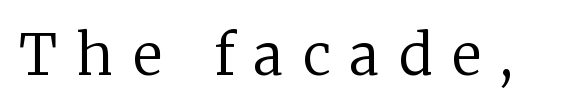
The image shows 56 px regular-weight serif type, upright; set unusually wide letter spacing (+0.35 em), not underlined; low stroke contrast and a medium x-height.
